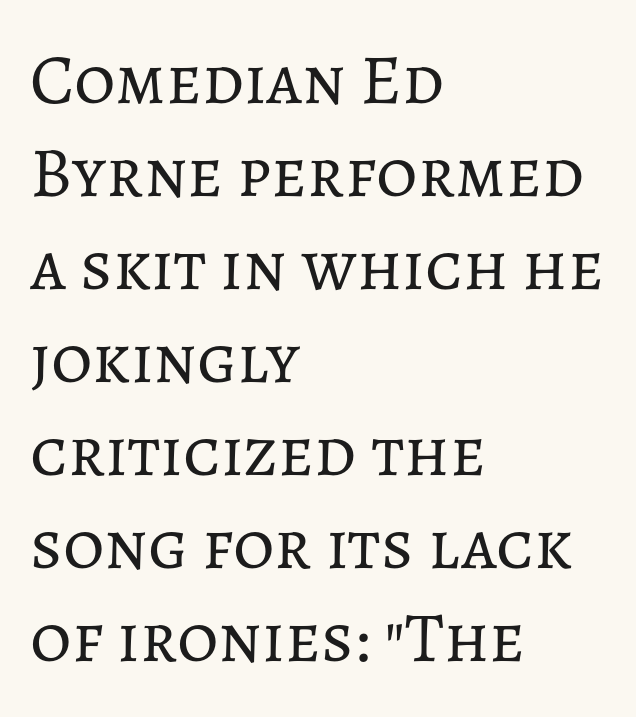
The image shows 71 px regular-weight type, upright; set left-aligned, normal line spacing (1.31x), normal letter spacing, not underlined; low stroke contrast and a medium x-height.
